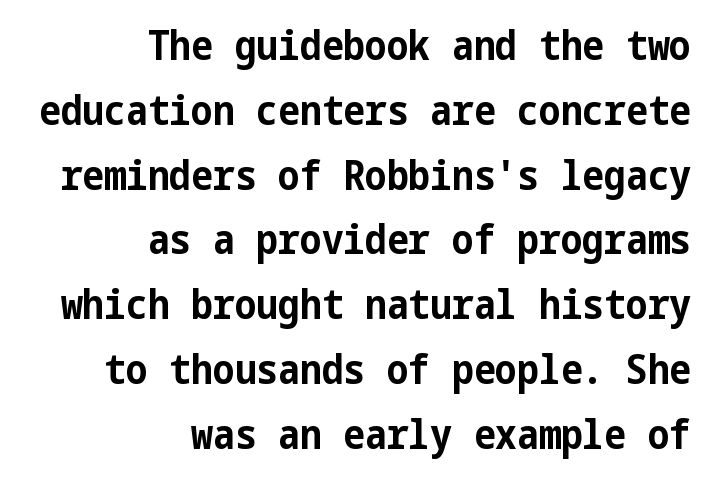
Q: Is the text bold? A: Yes.
Q: Is the text italic (slanted)? A: No, it is upright.
Q: Is the typeface a serif or a sans-serif typeface? A: Sans-serif.
Q: Is the text underlined? A: No.
Q: How is the paragraph aligned? A: Right-aligned.
Q: Is the spacing between letters normal or unusually wide? A: Normal.
Q: Is the spacing between lines tight, normal or loose? A: Normal.
Q: Width (condensed, normal, or wide)? A: Condensed.
Q: Stroke contrast? A: Low.
Q: x-height? A: Medium.
